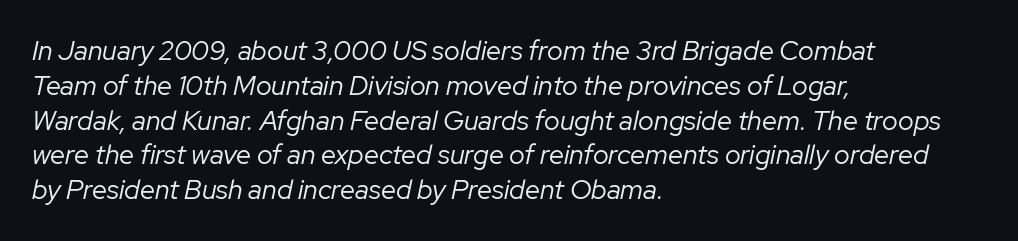
The image shows 27 px text type, italic (leaning right); set left-aligned, normal line spacing (1.29x), normal letter spacing, not underlined.
